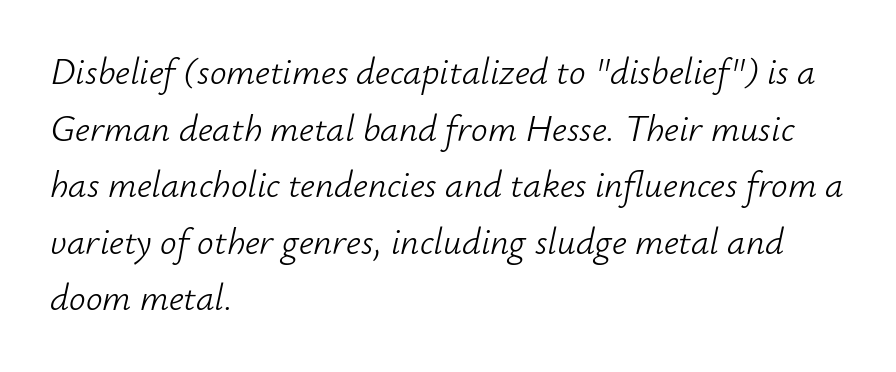
Students, observe: this is what conventionally led text looks like. Spacing between characters is what you'd get straight out of the box. Designer's note — italics engaged. Proportional: the letters do not fall into vertical columns. The letters look calm and open, with moderate or lighter stems.
